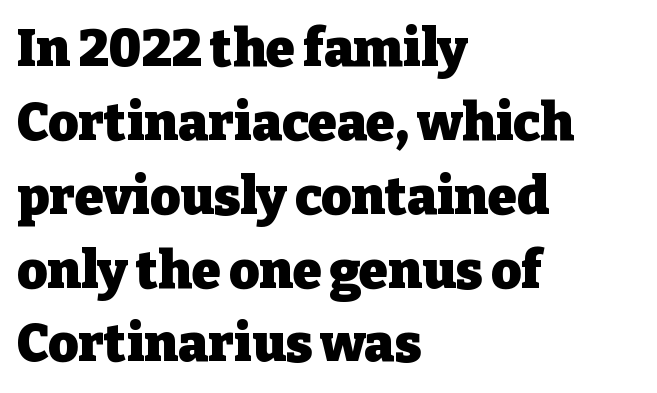
Q: Is the text bold? A: Yes.
Q: Is the text italic (slanted)? A: No, it is upright.
Q: Is the typeface a serif or a sans-serif typeface? A: Serif.
Q: Is the text underlined? A: No.
Q: How is the paragraph aligned? A: Left-aligned.
Q: Is the spacing between letters normal or unusually wide? A: Normal.
Q: Is the spacing between lines tight, normal or loose? A: Normal.
Q: Width (condensed, normal, or wide)? A: Normal.
Q: Stroke contrast? A: Low.
Q: x-height? A: Medium.
Q: Monospaced? A: No.
